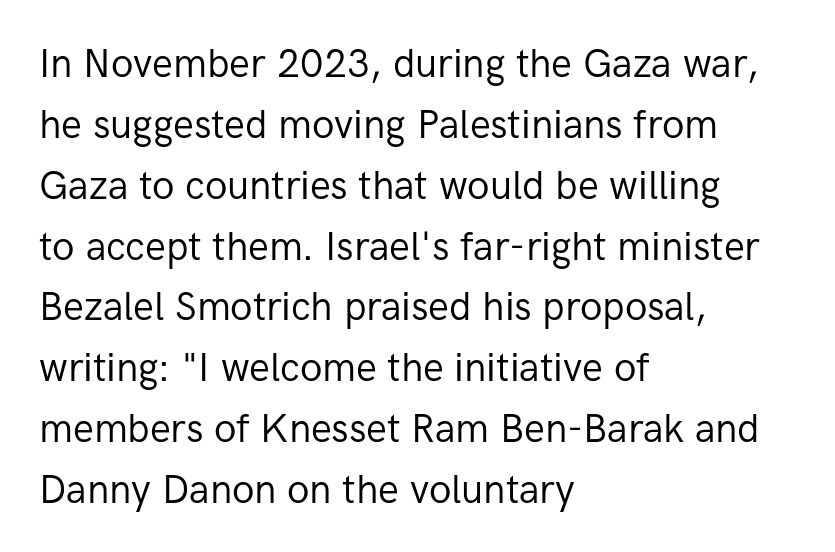
This rendering leaves character spacing at its baseline value. The compositor pushed each line to the left boundary. Check the space under the baseline: it is left empty. The weight would be labelled regular, book, light, or lighter still. Summary of vertical rhythm: regular, with standard interline spacing. Varying glyph widths throughout — classic text-font behaviour.
